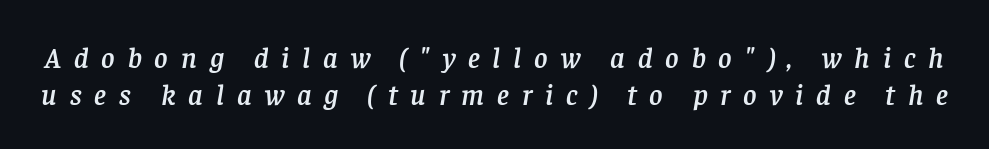
The whole block is typeset with a tilt. Vertically, the passage feels balanced, rows spaced as you'd expect. This rendering features lettering with no underline. You could not count columns in this text — the font is proportionally spaced. Compared with typical body copy, the letter spacing here is much looser. The type family on display is of the serif kind.
